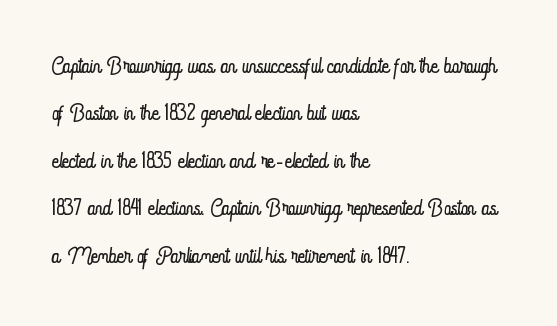
Q: Is the text bold? A: No.
Q: Is the text underlined? A: No.
Q: How is the paragraph aligned? A: Left-aligned.
Q: Is the spacing between letters normal or unusually wide? A: Normal.
Q: Is the spacing between lines tight, normal or loose? A: Normal.
Q: Width (condensed, normal, or wide)? A: Condensed.
Q: Stroke contrast? A: Low.
Q: x-height? A: Small.
Q: Monospaced? A: No.
